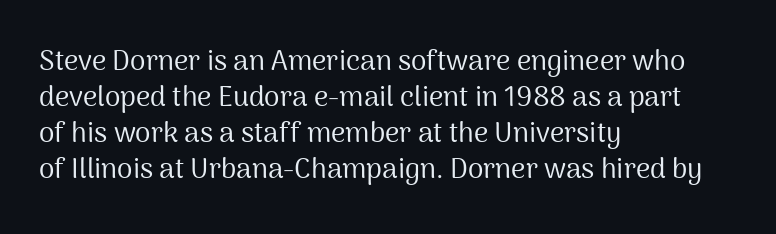
Q: Is the text bold? A: No.
Q: Is the text italic (slanted)? A: No, it is upright.
Q: Is the typeface a serif or a sans-serif typeface? A: Sans-serif.
Q: Is the text underlined? A: No.
Q: How is the paragraph aligned? A: Left-aligned.
Q: Is the spacing between letters normal or unusually wide? A: Normal.
Q: Is the spacing between lines tight, normal or loose? A: Normal.
Q: Width (condensed, normal, or wide)? A: Normal.
Q: Stroke contrast? A: Medium.
Q: x-height? A: Medium.
Q: Monospaced? A: No.
